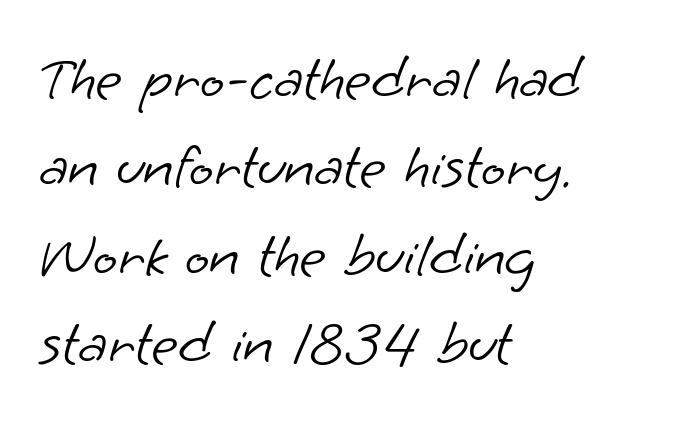
Q: Is the text bold? A: No.
Q: Is the typeface a serif or a sans-serif typeface? A: Sans-serif.
Q: Is the text underlined? A: No.
Q: How is the paragraph aligned? A: Left-aligned.
Q: Is the spacing between letters normal or unusually wide? A: Normal.
Q: Is the spacing between lines tight, normal or loose? A: Normal.
Q: Width (condensed, normal, or wide)? A: Normal.
Q: Stroke contrast? A: Low.
Q: x-height? A: Small.
Q: Monospaced? A: No.
